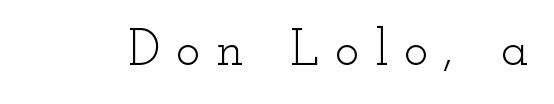
Q: Is the text bold? A: No.
Q: Is the text italic (slanted)? A: No, it is upright.
Q: Is the typeface a serif or a sans-serif typeface? A: Serif.
Q: Is the text underlined? A: No.
Q: Is the spacing between letters normal or unusually wide? A: Unusually wide.
Q: Width (condensed, normal, or wide)? A: Wide.
Q: Stroke contrast? A: Low.
Q: x-height? A: Small.
Q: Monospaced? A: No.
